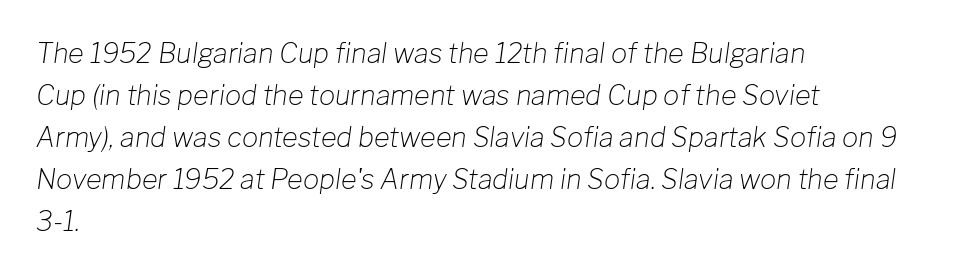
Decoration check: the copy has no underline. In terms of posture, this sample is oblique. The vertical gap from one line to the next is medium. Weight class: somewhere from thin through regular. What stands out about the letter spacing? Nothing — it is the standard amount. The text block is weighted toward the left margin, trailing off unevenly rightward.
